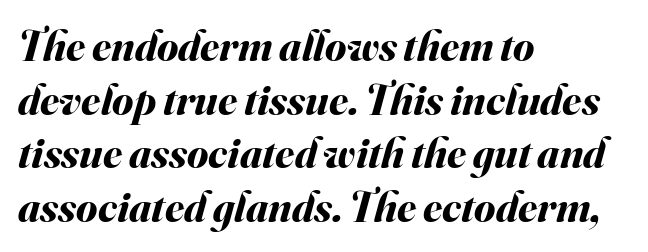
The image shows 43 px bold type, italic (leaning right); set left-aligned, normal line spacing (1.25x), normal letter spacing, not underlined; medium stroke contrast and a small x-height.
